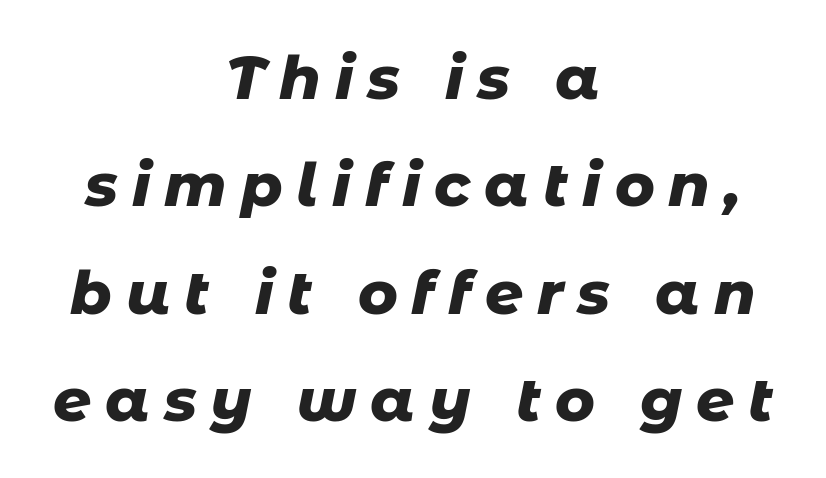
The image shows 60 px heavy type, italic (leaning right); set centered, line spacing 1.79x, unusually wide letter spacing (+0.23 em), not underlined; low stroke contrast and a medium x-height.
